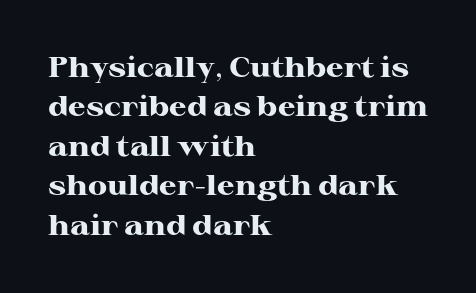
Q: Is the text bold? A: Yes.
Q: Is the text italic (slanted)? A: No, it is upright.
Q: Is the typeface a serif or a sans-serif typeface? A: Serif.
Q: Is the text underlined? A: No.
Q: How is the paragraph aligned? A: Left-aligned.
Q: Is the spacing between letters normal or unusually wide? A: Normal.
Q: Is the spacing between lines tight, normal or loose? A: Normal.
Q: Width (condensed, normal, or wide)? A: Wide.
Q: Stroke contrast? A: High.
Q: x-height? A: Medium.
Q: Monospaced? A: No.
